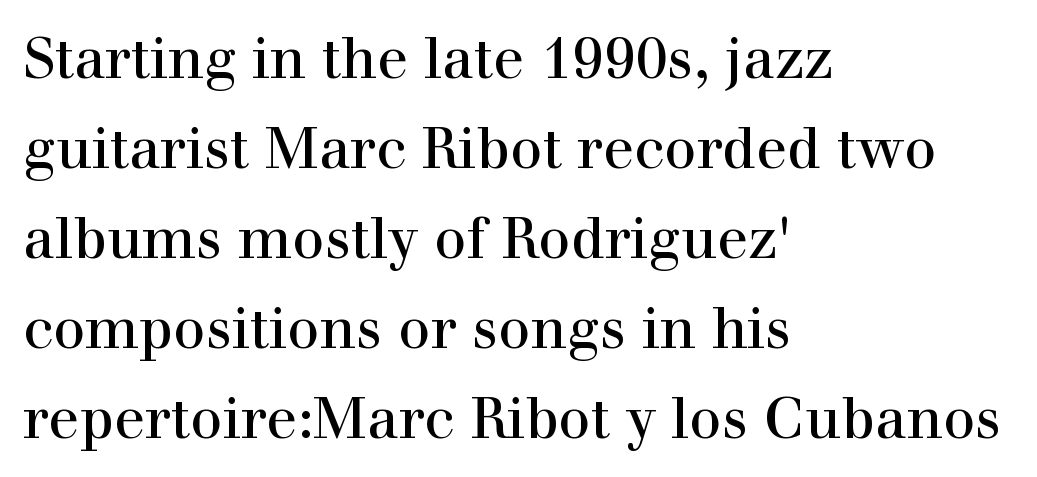
Nobody touched the tracking dial on this one. Classification — serif. The rendering uses natural spacing where letterforms have individual widths. These lines stack with their left ends in a neat column.
